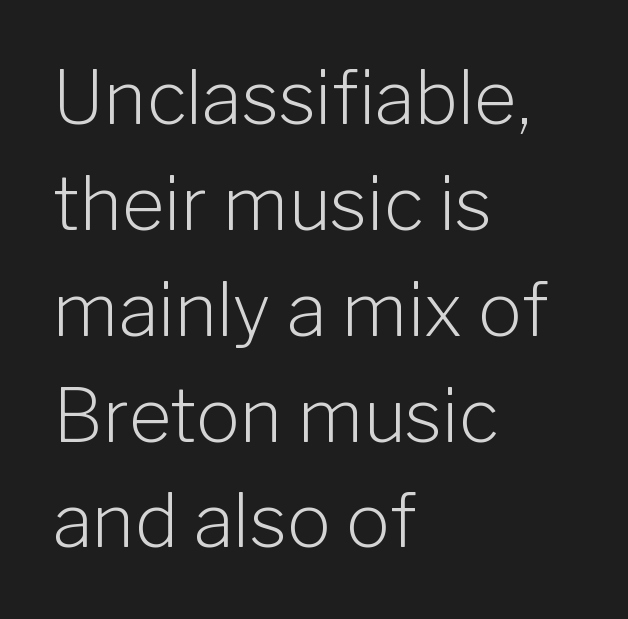
Q: Is the text bold? A: No.
Q: Is the text italic (slanted)? A: No, it is upright.
Q: Is the typeface a serif or a sans-serif typeface? A: Sans-serif.
Q: Is the text underlined? A: No.
Q: How is the paragraph aligned? A: Left-aligned.
Q: Is the spacing between letters normal or unusually wide? A: Normal.
Q: Is the spacing between lines tight, normal or loose? A: Normal.
Q: Width (condensed, normal, or wide)? A: Normal.
Q: Stroke contrast? A: Low.
Q: x-height? A: Medium.
Q: Monospaced? A: No.
